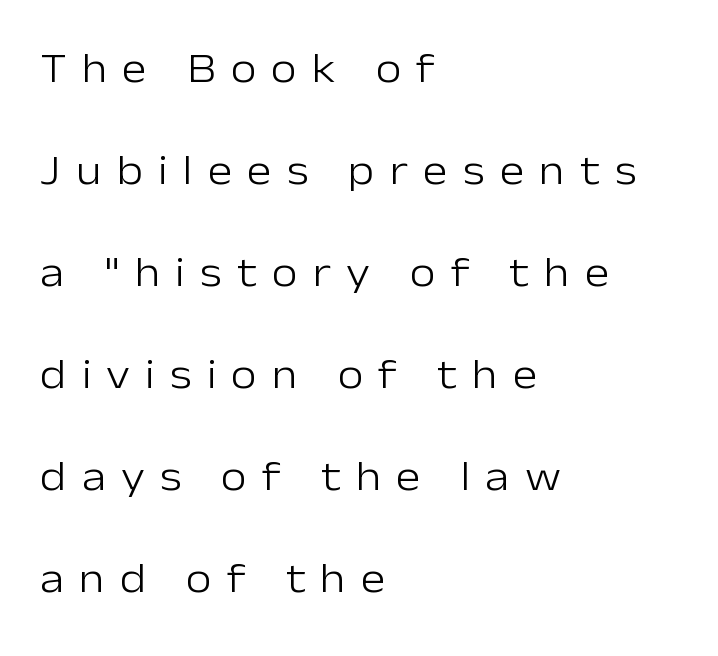
The typography opts for an upright posture over an oblique one. The passage is arranged the way most books set body copy — flush left. Rows of type keep a wide berth in the vertical direction. Is this a fixed-width face? No — the glyphs have proportional, varying widths.
